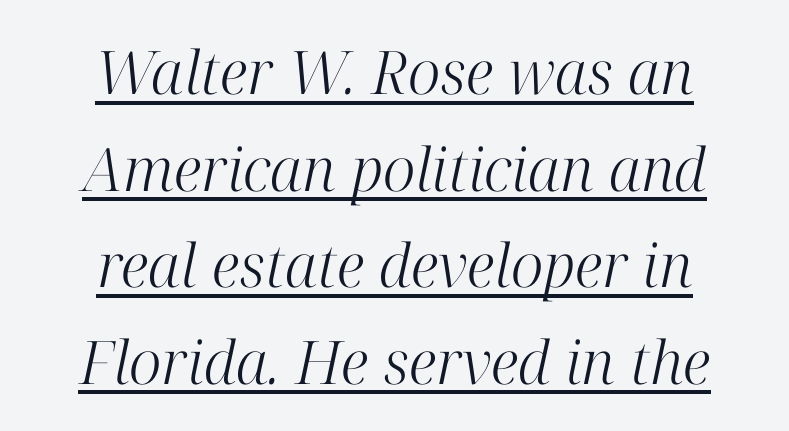
Q: Is the text bold? A: No.
Q: Is the text italic (slanted)? A: Yes, it leans right by about 12 degrees.
Q: Is the typeface a serif or a sans-serif typeface? A: Serif.
Q: Is the text underlined? A: Yes.
Q: How is the paragraph aligned? A: Centered.
Q: Is the spacing between letters normal or unusually wide? A: Normal.
Q: Is the spacing between lines tight, normal or loose? A: Normal.
Q: Width (condensed, normal, or wide)? A: Normal.
Q: Stroke contrast? A: High.
Q: x-height? A: Medium.
Q: Monospaced? A: No.
